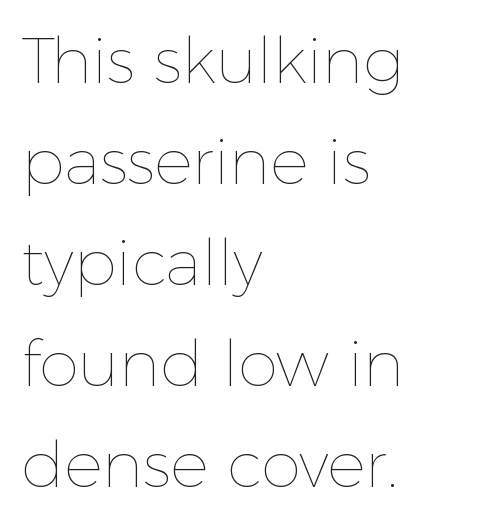
Q: Is the text bold? A: No.
Q: Is the text italic (slanted)? A: No, it is upright.
Q: Is the text underlined? A: No.
Q: How is the paragraph aligned? A: Left-aligned.
Q: Is the spacing between letters normal or unusually wide? A: Normal.
Q: Is the spacing between lines tight, normal or loose? A: Normal.
Q: Width (condensed, normal, or wide)? A: Normal.
Q: x-height? A: Medium.
Q: Monospaced? A: No.
